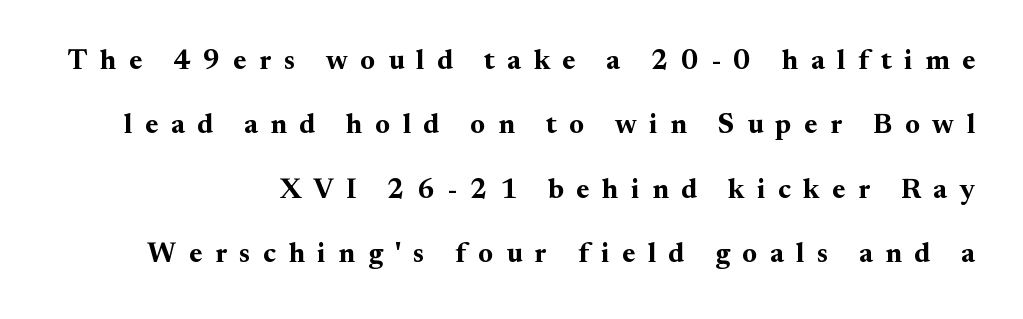
Q: Is the text bold? A: Yes.
Q: Is the text italic (slanted)? A: No, it is upright.
Q: Is the typeface a serif or a sans-serif typeface? A: Serif.
Q: Is the text underlined? A: No.
Q: How is the paragraph aligned? A: Right-aligned.
Q: Is the spacing between letters normal or unusually wide? A: Unusually wide.
Q: Is the spacing between lines tight, normal or loose? A: Loose.
Q: Width (condensed, normal, or wide)? A: Normal.
Q: Stroke contrast? A: Medium.
Q: x-height? A: Small.
Q: Monospaced? A: No.
